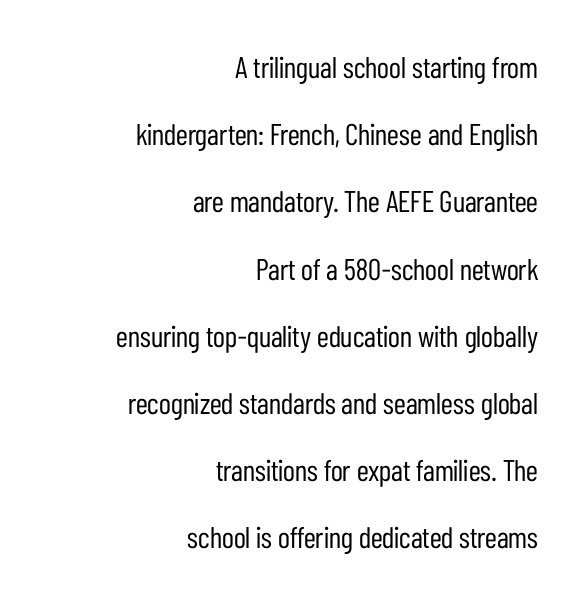
Q: Is the text bold? A: No.
Q: Is the text italic (slanted)? A: No, it is upright.
Q: Is the typeface a serif or a sans-serif typeface? A: Sans-serif.
Q: Is the text underlined? A: No.
Q: How is the paragraph aligned? A: Right-aligned.
Q: Is the spacing between letters normal or unusually wide? A: Normal.
Q: Is the spacing between lines tight, normal or loose? A: Loose.
Q: Width (condensed, normal, or wide)? A: Condensed.
Q: Stroke contrast? A: Low.
Q: x-height? A: Medium.
Q: Monospaced? A: No.
